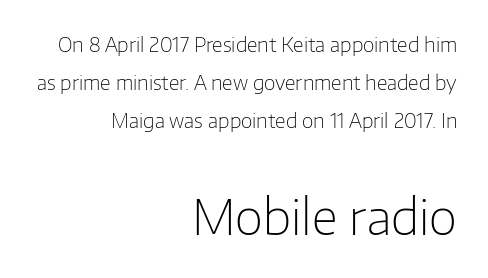
{"serif": "no", "italic": "no", "bold": "no", "weight": "light", "width": "normal", "stroke_contrast": "low", "x_height": "medium", "monospaced": "no", "underline": "no", "align": "right", "line_spacing": "loose", "line_spacing_ratio": 1.9, "letter_spacing": "normal", "letter_spacing_em": 0.0, "larger_block": "second", "size_ratio": 2.45, "glyph_px": 49}
